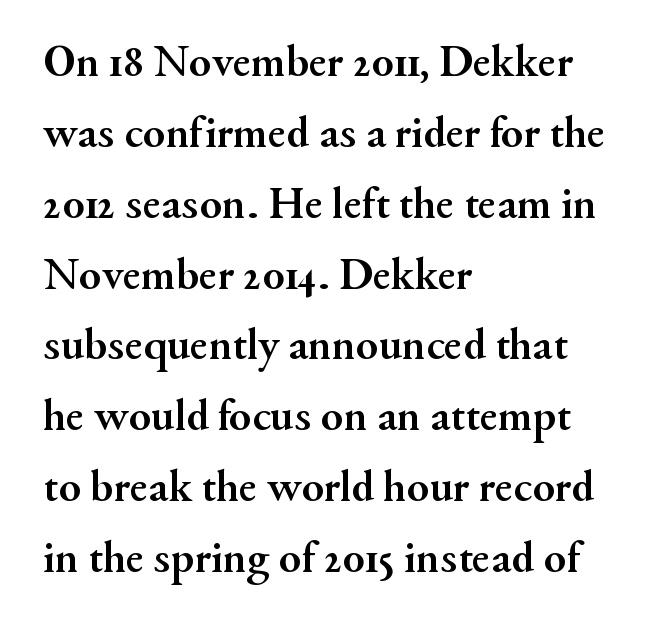
Each letter keeps its own natural width here, so spacing adapts to shape. The paragraph shown leans on its left margin. Each word holds together tightly as a unit, with standard inter-letter gaps. Has an underline been added? It has not. Ordinary non-slanted type is in use. The sample has been set heavy, in full bold.
